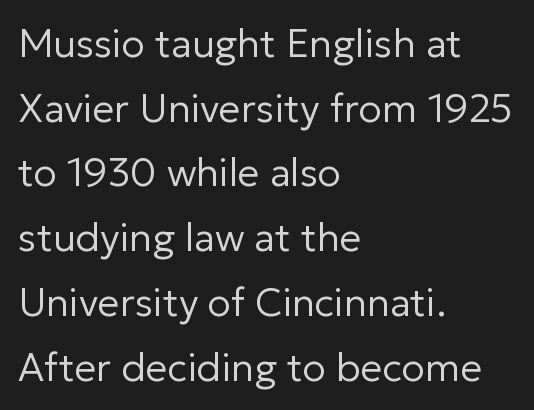
Q: Is the text bold? A: No.
Q: Is the text italic (slanted)? A: No, it is upright.
Q: Is the typeface a serif or a sans-serif typeface? A: Sans-serif.
Q: Is the text underlined? A: No.
Q: How is the paragraph aligned? A: Left-aligned.
Q: Is the spacing between letters normal or unusually wide? A: Normal.
Q: Is the spacing between lines tight, normal or loose? A: Normal.
Q: Width (condensed, normal, or wide)? A: Normal.
Q: Stroke contrast? A: Low.
Q: x-height? A: Medium.
Q: Monospaced? A: No.
